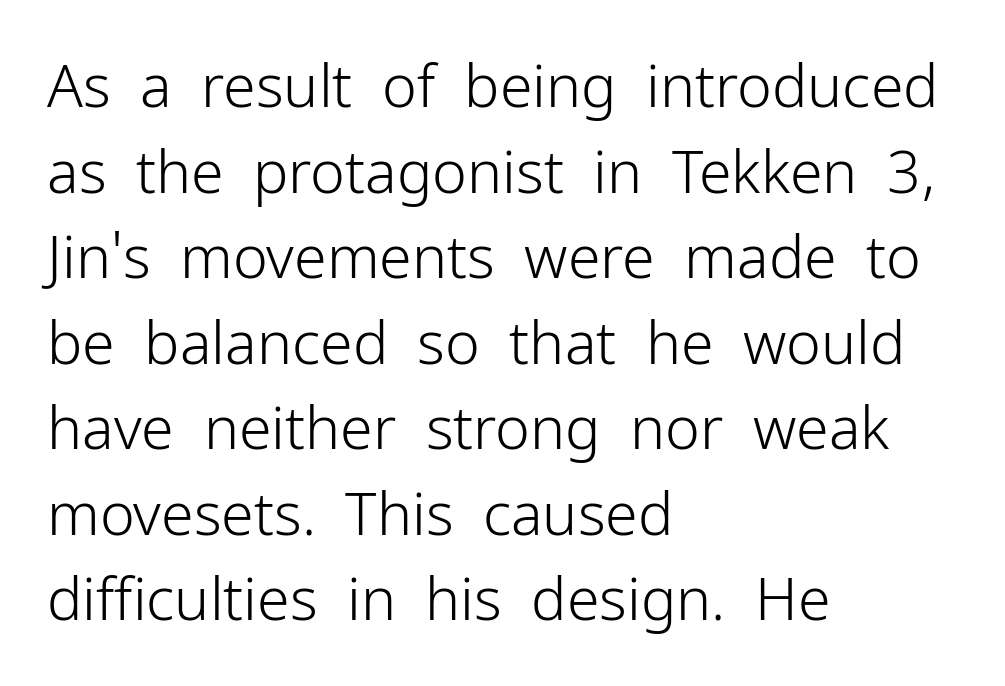
{"serif": "no", "italic": "no", "bold": "no", "weight": "light", "width": "normal", "stroke_contrast": "low", "x_height": "medium", "monospaced": "no", "underline": "no", "align": "left", "line_spacing": "normal", "line_spacing_ratio": 1.45, "letter_spacing": "normal", "letter_spacing_em": 0.0, "glyph_px": 59}
